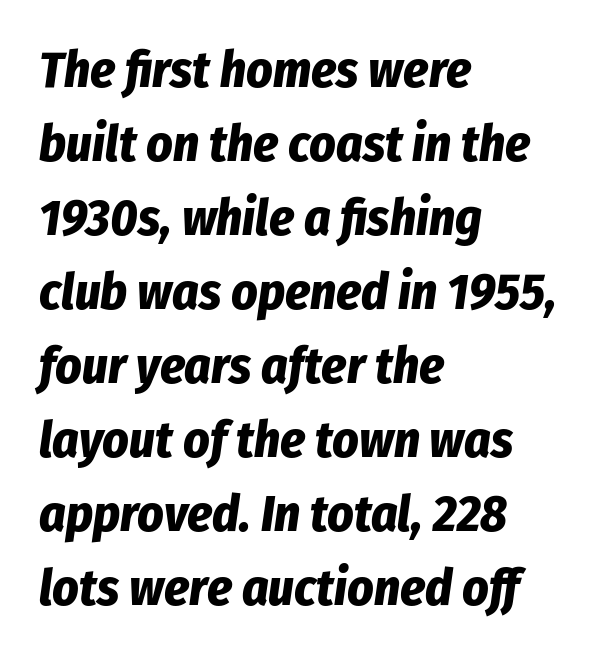
Italic: yes, the glyphs are oblique. In terms of letterspacing, this is plain default setting. The passage shown is emphatically bold. Anything drawn beneath the words? Only blank space. Short and long lines alike share a common starting point at left. Notice how descenders clear the ascenders below comfortably — that's standard leading.
